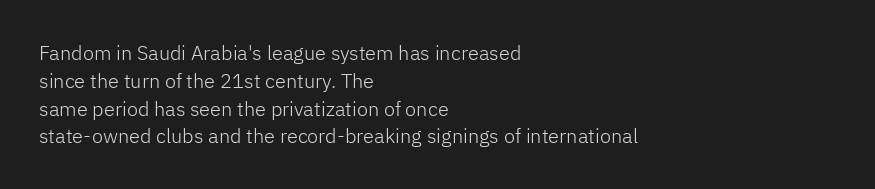
Q: Is the text bold? A: No.
Q: Is the text italic (slanted)? A: No, it is upright.
Q: Is the text underlined? A: No.
Q: How is the paragraph aligned? A: Left-aligned.
Q: Is the spacing between letters normal or unusually wide? A: Normal.
Q: Is the spacing between lines tight, normal or loose? A: Normal.
